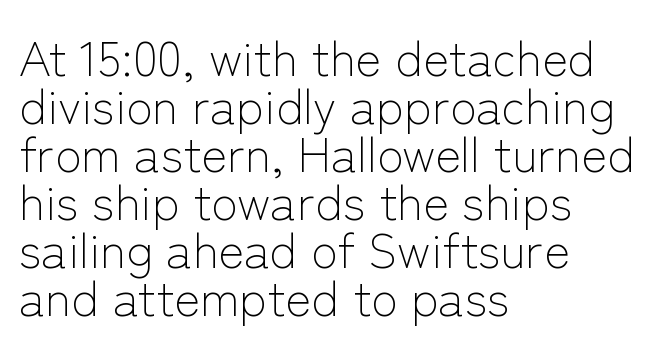
Q: Is the text bold? A: No.
Q: Is the text italic (slanted)? A: No, it is upright.
Q: Is the typeface a serif or a sans-serif typeface? A: Sans-serif.
Q: Is the text underlined? A: No.
Q: How is the paragraph aligned? A: Left-aligned.
Q: Is the spacing between letters normal or unusually wide? A: Normal.
Q: Is the spacing between lines tight, normal or loose? A: Tight.
Q: Width (condensed, normal, or wide)? A: Normal.
Q: Stroke contrast? A: Low.
Q: x-height? A: Medium.
Q: Monospaced? A: No.
